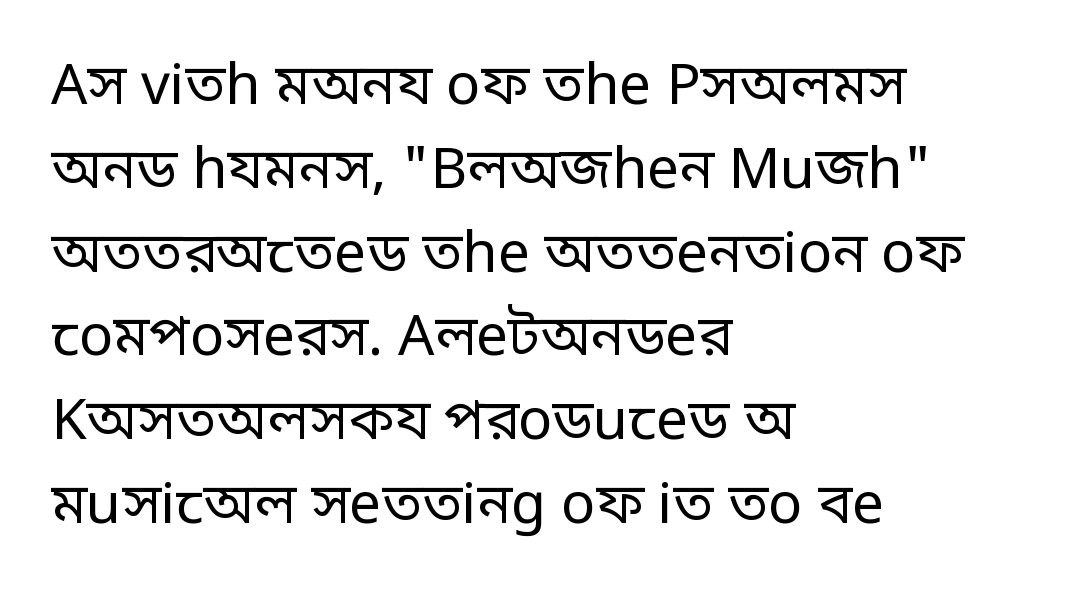
The image shows 57 px regular-weight, condensed sans-serif type, upright; set left-aligned, normal line spacing (1.47x), normal letter spacing, not underlined; low stroke contrast.
